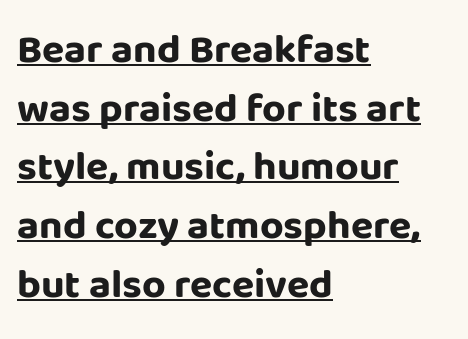
{"serif": "no", "italic": "no", "bold": "yes", "weight": "bold", "width": "normal", "stroke_contrast": "low", "x_height": "large", "monospaced": "no", "underline": "yes", "align": "left", "line_spacing": "normal", "line_spacing_ratio": 1.43, "letter_spacing": "normal", "letter_spacing_em": 0.0, "glyph_px": 41}
